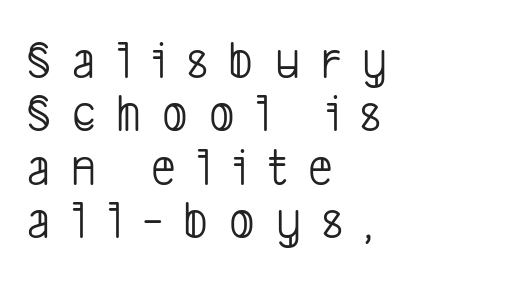
Loose tracking; the words dissolve into strings of separated letters. Quick note: underline off. The designer dialed line spacing down below the default. Does the type have serifs? No, each stem ends abruptly. Spacing verdict: proportional, widths tailored to each character.
